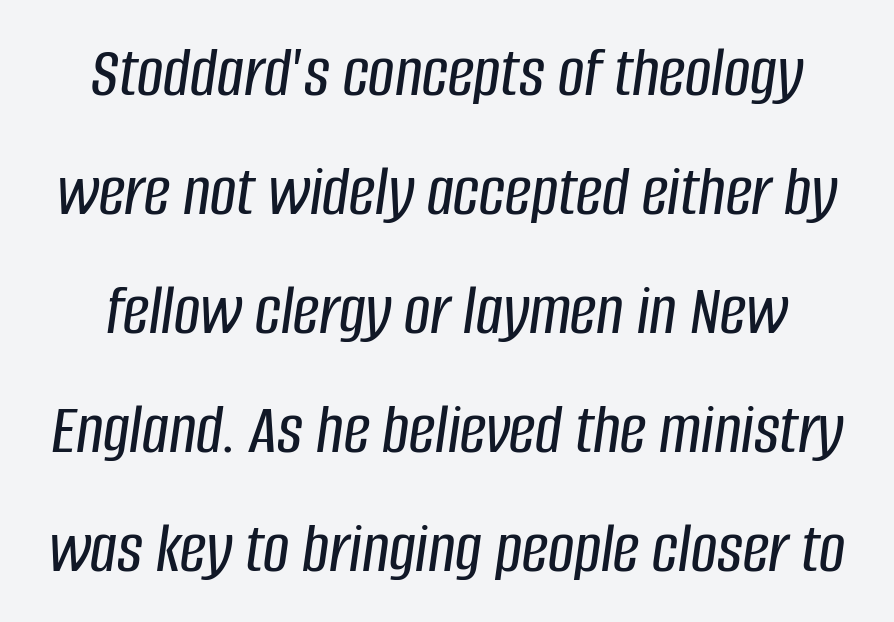
The leading is moderate, giving the passage an even texture. The words here are not underlined. Posture: slanted. Short note: letters normally spaced. Do the characters align in a grid? No, the font is proportional.
